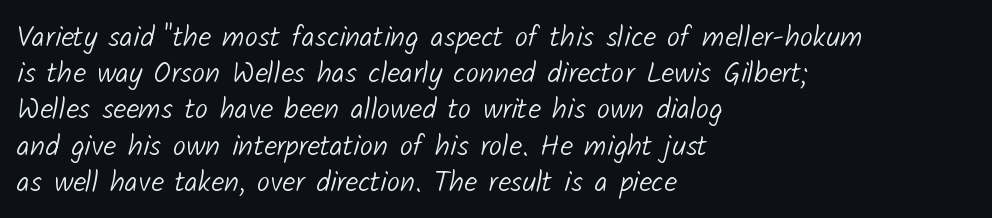
Q: Is the text bold? A: No.
Q: Is the typeface a serif or a sans-serif typeface? A: Sans-serif.
Q: Is the text underlined? A: No.
Q: How is the paragraph aligned? A: Left-aligned.
Q: Is the spacing between letters normal or unusually wide? A: Normal.
Q: Is the spacing between lines tight, normal or loose? A: Normal.
Q: Width (condensed, normal, or wide)? A: Normal.
Q: Stroke contrast? A: Low.
Q: x-height? A: Medium.
Q: Monospaced? A: No.
